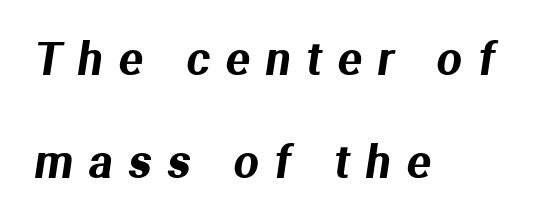
{"serif": "no", "width": "normal", "stroke_contrast": "medium", "x_height": "medium", "monospaced": "no", "underline": "no", "align": "left", "line_spacing": "loose", "line_spacing_ratio": 2.35, "letter_spacing": "wide", "letter_spacing_em": 0.37, "glyph_px": 44}
